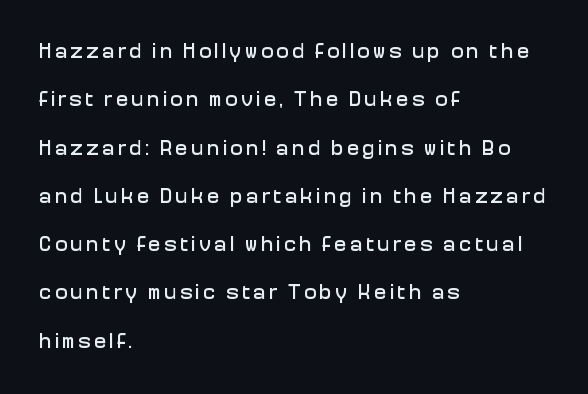
Q: Is the text italic (slanted)? A: No, it is upright.
Q: Is the text underlined? A: No.
Q: How is the paragraph aligned? A: Left-aligned.
Q: Is the spacing between lines tight, normal or loose? A: Loose.
